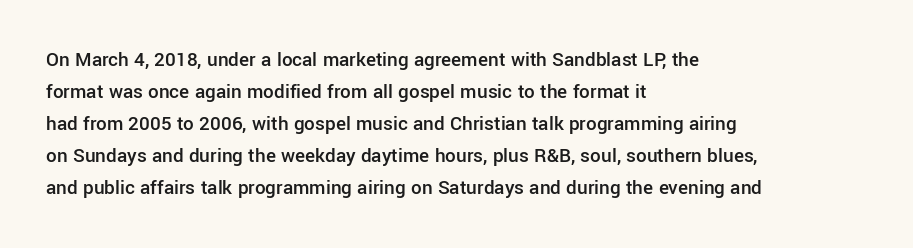
No word sits above an underline. This sample is left-justified, so line endings fall wherever the words run out. Honestly, the row spacing looks completely unremarkable. Students, this is semibold: more ink than regular, less than bold.
